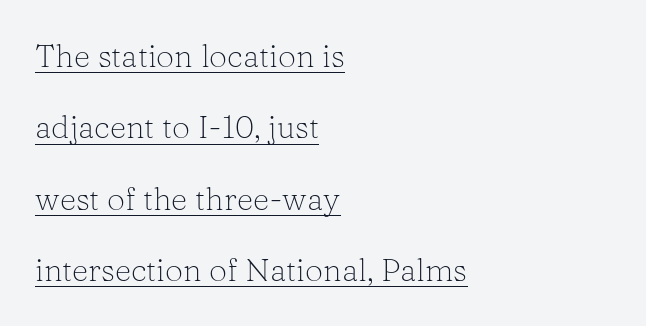
The image shows 32 px light serif type, upright; set left-aligned, loose line spacing (2.23x), normal letter spacing, underlined; low stroke contrast and a medium x-height.
